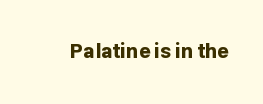
The rendering keeps characters at their native spacing. Underlining? Definitely not there. Nope, not italic — everything's standing straight. Set as a true bold cut, around the 700 mark.
